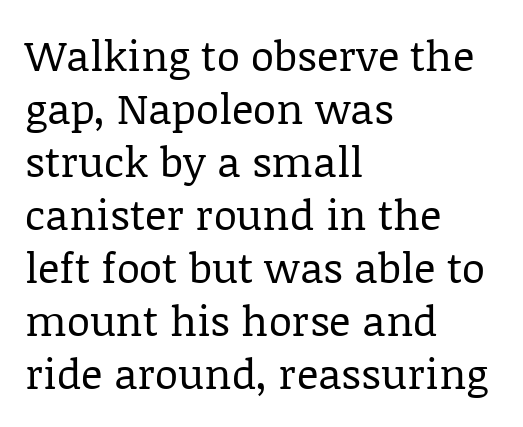
If you drew a ruler down the left edge, every line would touch it. Proportional: the letters do not fall into vertical columns. A serif font was chosen for this passage. Rule under the text: the space is simply empty.
